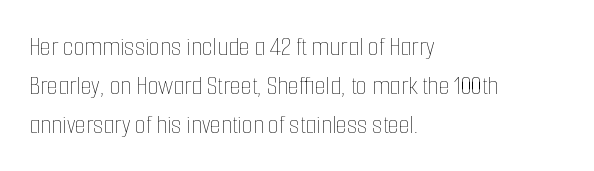
Q: Is the text bold? A: No.
Q: Is the text italic (slanted)? A: No, it is upright.
Q: Is the text underlined? A: No.
Q: How is the paragraph aligned? A: Left-aligned.
Q: Is the spacing between letters normal or unusually wide? A: Normal.
Q: Is the spacing between lines tight, normal or loose? A: Normal.
Q: Width (condensed, normal, or wide)? A: Condensed.
Q: Stroke contrast? A: Low.
Q: x-height? A: Medium.
Q: Monospaced? A: No.
